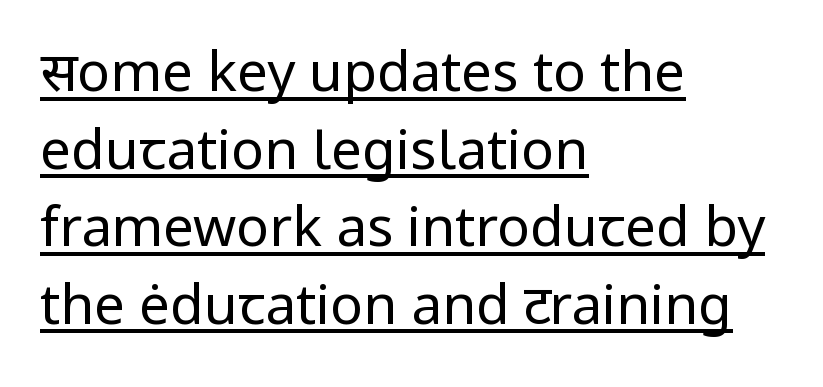
The image shows 55 px regular-weight sans-serif type, upright; set left-aligned, normal line spacing (1.41x), normal letter spacing, underlined; low stroke contrast and a medium x-height.
